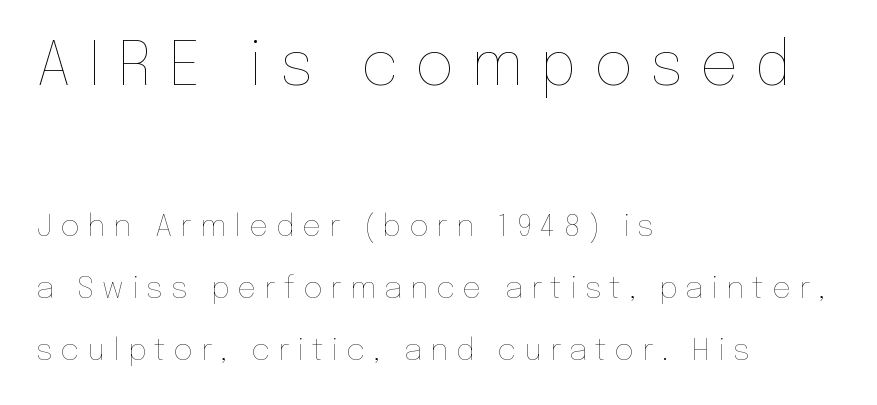
Type size steps down from the first block to the second. Does extra space separate the letters? Yes, quite a lot of it. Summary of weight: not heavy and not bold. Ordinary non-slanted type is in use.
